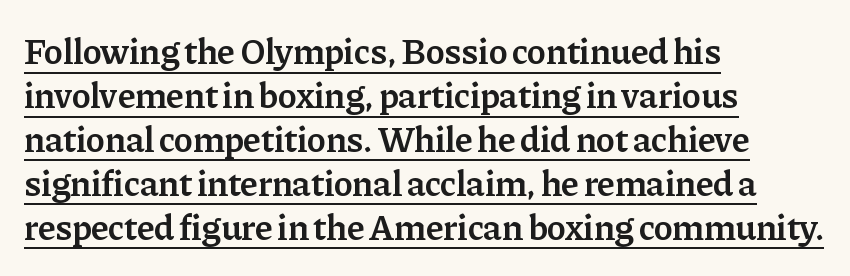
The sample has been set in demibold, a notch under bold. What decoration does the sample have? An underline. The type sits square on the baseline with zero lean. Classification — serif. Standard letterfit; no display-style spreading of the glyphs. This sample is left-justified, so line endings fall wherever the words run out.
